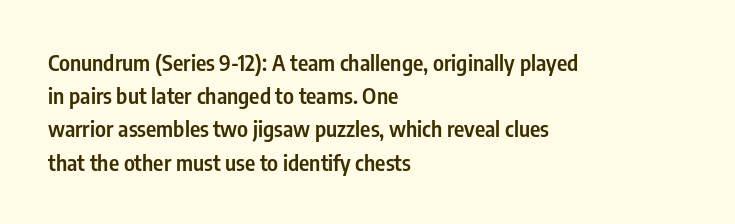
{"italic": "no", "bold": "semi", "underline": "no", "align": "left", "line_spacing": "normal", "line_spacing_ratio": 1.51, "letter_spacing": "normal", "letter_spacing_em": 0.0, "glyph_px": 22}
